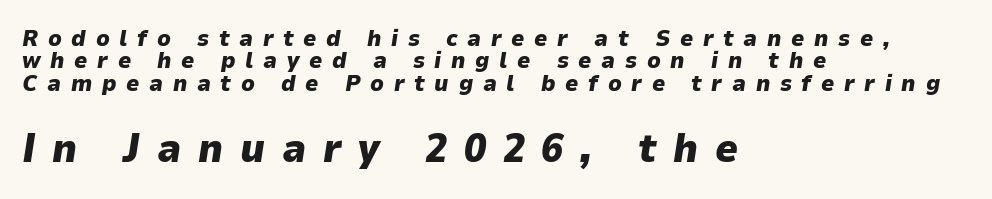
{"italic": "yes", "lean": "right", "slant_degrees": 9, "bold": "yes", "weight": "heavy", "width": "normal", "stroke_contrast": "low", "x_height": "medium", "monospaced": "no", "underline": "no", "align": "left", "line_spacing": "tight", "line_spacing_ratio": 0.97, "letter_spacing": "wide", "letter_spacing_em": 0.42, "larger_block": "second", "size_ratio": 1.74, "glyph_px": 40}
